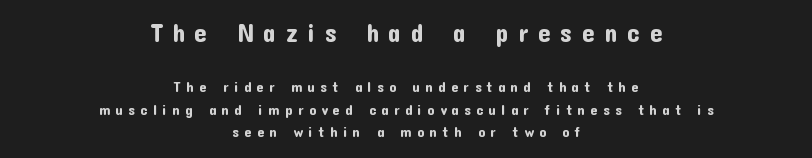
Q: Is the text italic (slanted)? A: No, it is upright.
Q: Is the text underlined? A: No.
Q: How is the paragraph aligned? A: Centered.
Q: Is the spacing between letters normal or unusually wide? A: Unusually wide.
Q: Is the spacing between lines tight, normal or loose? A: Normal.
Q: Which block of text is set in a larger size, the first (top) or the second (bottom)? A: The first (top) one.
